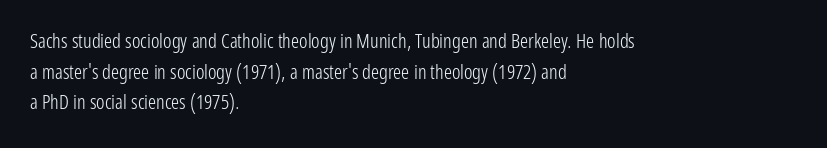
Q: Is the text bold? A: No.
Q: Is the text italic (slanted)? A: No, it is upright.
Q: Is the text underlined? A: No.
Q: How is the paragraph aligned? A: Left-aligned.
Q: Is the spacing between letters normal or unusually wide? A: Normal.
Q: Is the spacing between lines tight, normal or loose? A: Normal.
